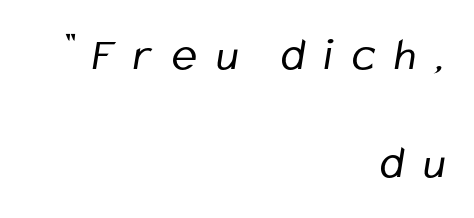
{"serif": "no", "bold": "no", "weight": "regular", "width": "condensed", "stroke_contrast": "low", "x_height": "medium", "monospaced": "no", "underline": "no", "align": "right", "line_spacing": "loose", "line_spacing_ratio": 2.29, "letter_spacing": "wide", "letter_spacing_em": 0.41, "glyph_px": 47}
